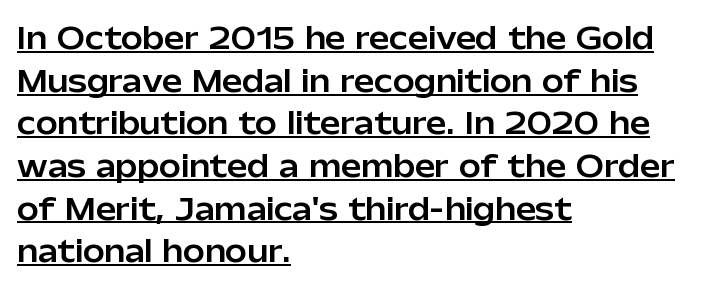
{"serif": "no", "italic": "no", "width": "normal", "stroke_contrast": "low", "x_height": "medium", "monospaced": "no", "underline": "yes", "align": "left", "line_spacing": "normal", "line_spacing_ratio": 1.47, "letter_spacing": "normal", "letter_spacing_em": 0.0, "glyph_px": 29}
